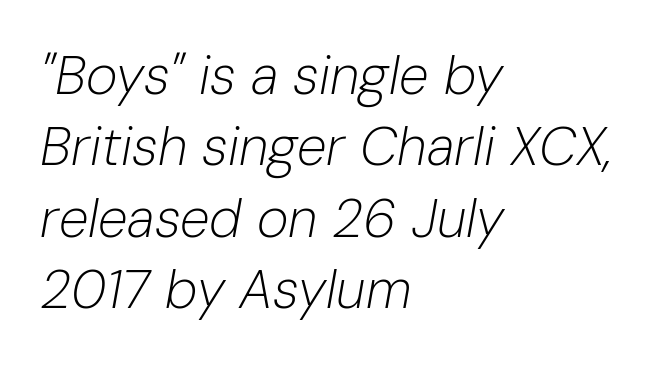
{"italic": "yes", "lean": "right", "slant_degrees": 10, "bold": "no", "weight": "light", "width": "normal", "stroke_contrast": "low", "x_height": "medium", "monospaced": "no", "underline": "no", "align": "left", "line_spacing": "normal", "line_spacing_ratio": 1.32, "letter_spacing": "normal", "letter_spacing_em": 0.0, "glyph_px": 54}
